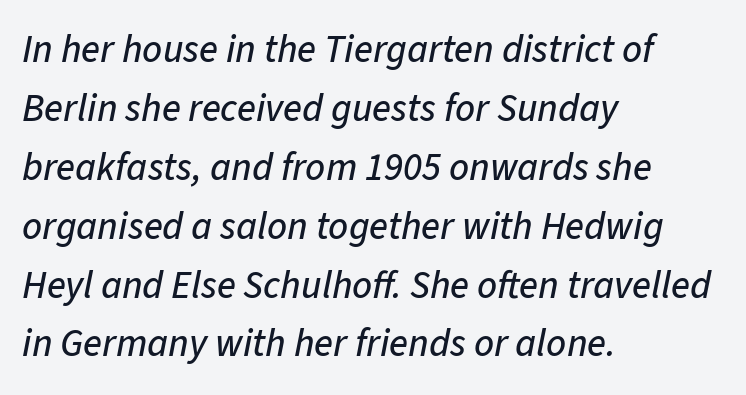
Q: Is the text italic (slanted)? A: Yes, it leans right by about 11 degrees.
Q: Is the text underlined? A: No.
Q: How is the paragraph aligned? A: Left-aligned.
Q: Is the spacing between letters normal or unusually wide? A: Normal.
Q: Is the spacing between lines tight, normal or loose? A: Normal.
Q: Width (condensed, normal, or wide)? A: Normal.
Q: Stroke contrast? A: Low.
Q: x-height? A: Medium.
Q: Monospaced? A: No.
